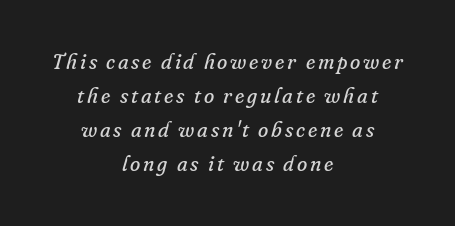
The image shows 21 px text type, italic (leaning right); set centered, normal line spacing (1.62x), not underlined.
